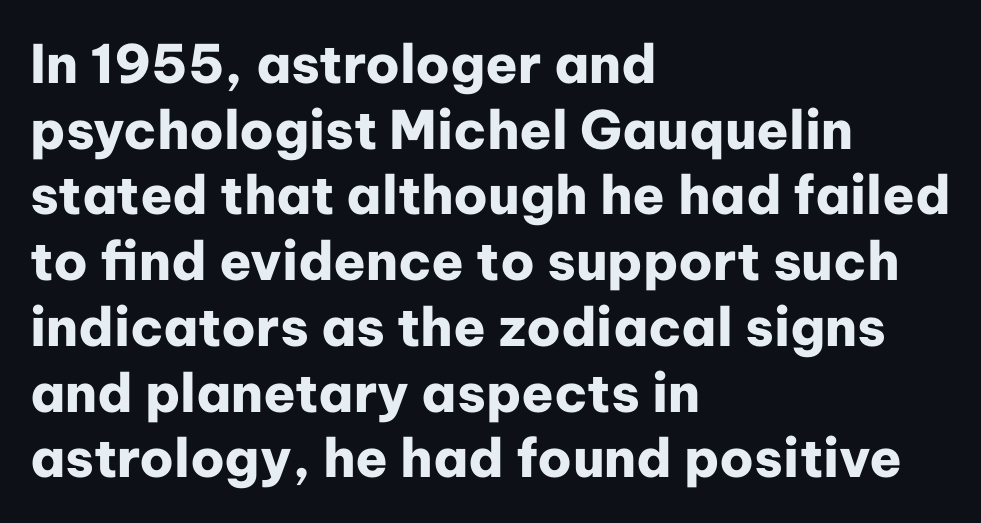
These lines are set flush left with a ragged right edge. Beneath every word, the page is bare. Unlike a traditional serif, this face leaves its strokes unadorned. Look at the stroke-to-counter ratio: heavy, a bold. Each letter keeps its own natural width here, so spacing adapts to shape. Inter-character spacing is left at the font's built-in metrics.
